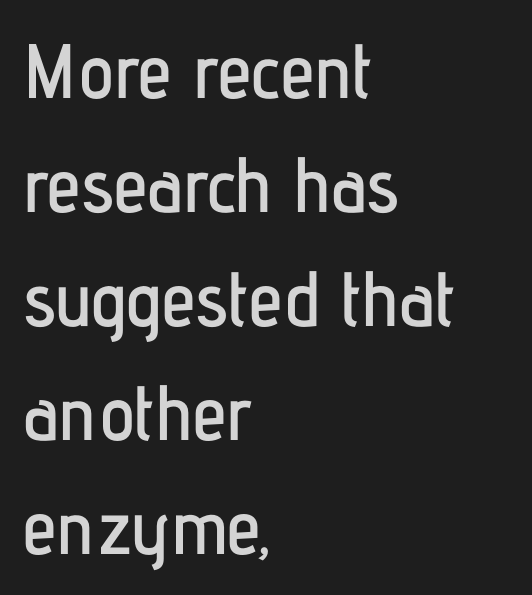
The image shows 77 px condensed sans-serif type, upright; set left-aligned, normal line spacing (1.48x), normal letter spacing, not underlined; low stroke contrast and a medium x-height.
